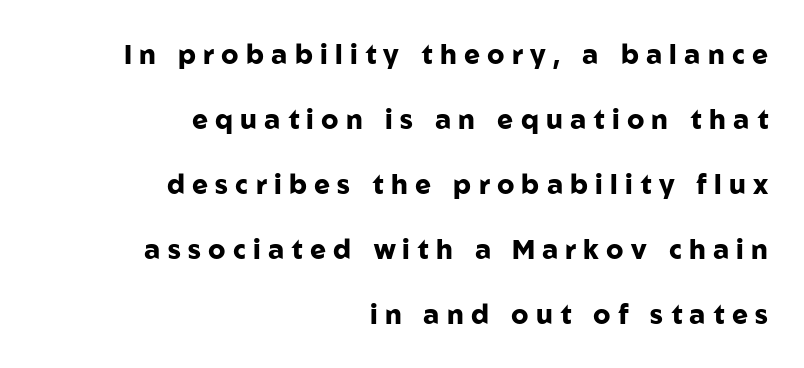
Q: Is the text bold? A: Yes.
Q: Is the text italic (slanted)? A: No, it is upright.
Q: Is the text underlined? A: No.
Q: How is the paragraph aligned? A: Right-aligned.
Q: Is the spacing between letters normal or unusually wide? A: Unusually wide.
Q: Is the spacing between lines tight, normal or loose? A: Loose.
